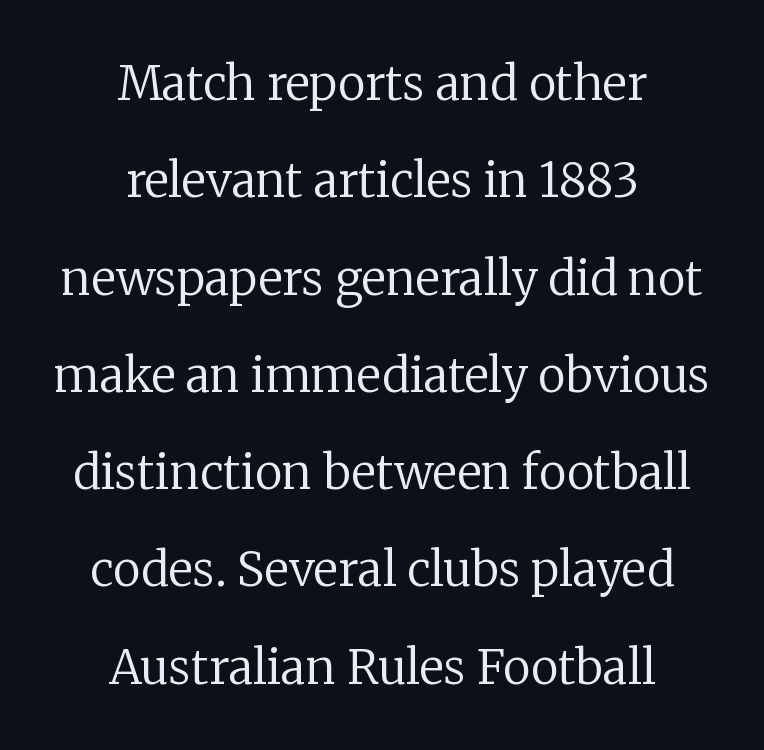
Q: Is the text bold? A: No.
Q: Is the text italic (slanted)? A: No, it is upright.
Q: Is the typeface a serif or a sans-serif typeface? A: Serif.
Q: Is the text underlined? A: No.
Q: How is the paragraph aligned? A: Centered.
Q: Is the spacing between letters normal or unusually wide? A: Normal.
Q: Is the spacing between lines tight, normal or loose? A: Loose.
Q: Width (condensed, normal, or wide)? A: Normal.
Q: Stroke contrast? A: Low.
Q: x-height? A: Medium.
Q: Monospaced? A: No.
